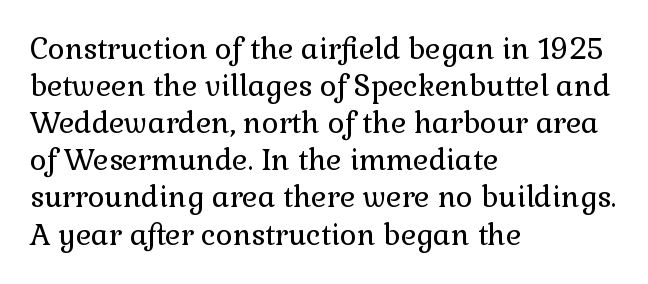
{"serif": "yes", "italic": "no", "bold": "no", "weight": "regular", "width": "normal", "x_height": "medium", "monospaced": "no", "underline": "no", "align": "left", "line_spacing": "normal", "line_spacing_ratio": 1.28, "letter_spacing": "normal", "letter_spacing_em": 0.0, "glyph_px": 29}
